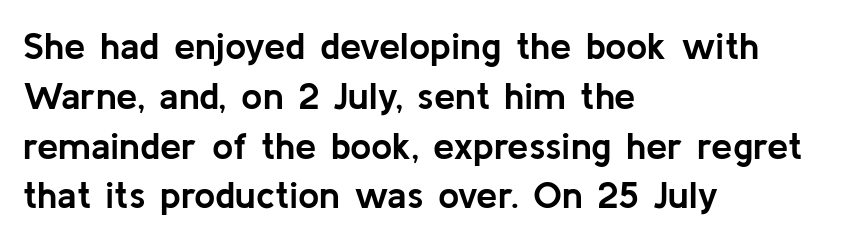
The image shows 38 px semibold sans-serif type, upright; set left-aligned, normal line spacing (1.31x), normal letter spacing, not underlined; low stroke contrast and a medium x-height.
